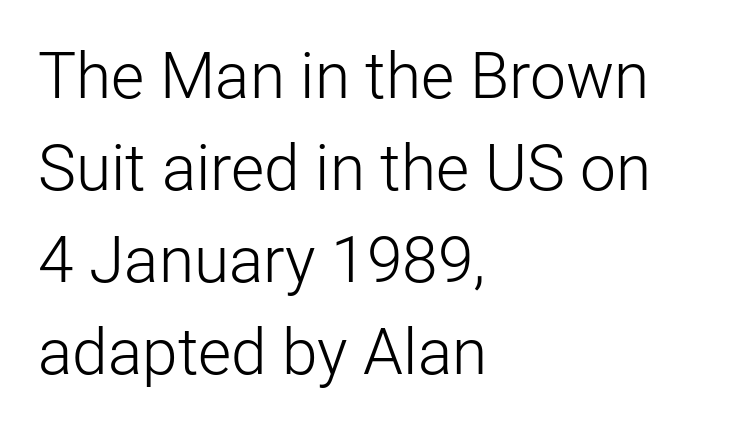
{"serif": "no", "italic": "no", "bold": "no", "weight": "light", "width": "normal", "stroke_contrast": "low", "x_height": "medium", "monospaced": "no", "underline": "no", "align": "left", "line_spacing": "normal", "line_spacing_ratio": 1.44, "letter_spacing": "normal", "letter_spacing_em": 0.0, "glyph_px": 64}
